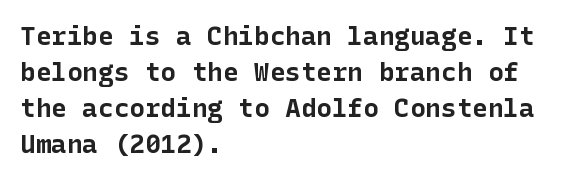
Weight: bold. Inter-character spacing is left at the font's built-in metrics. Check the space under the baseline: it is left empty. These lines sit exactly where default settings would place them. Compared with a centered layout, this one pins lines to the left instead.
